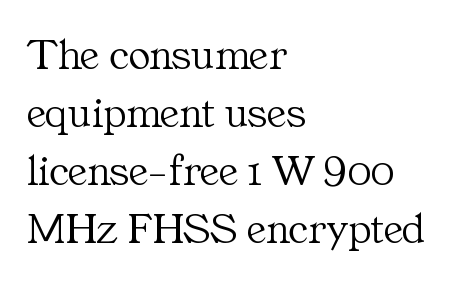
Each word holds together tightly as a unit, with standard inter-letter gaps. This sample has the flowing, uneven cadence of proportional lettering. These lines sit exactly where default settings would place them. The rendering shows small feet on the letterforms — a serif design.
